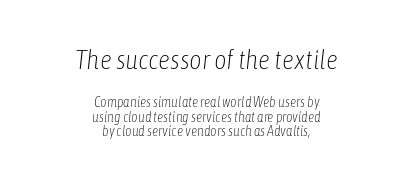
{"italic": "yes", "lean": "right", "slant_degrees": 6, "bold": "no", "underline": "no", "align": "center", "line_spacing": "tight", "line_spacing_ratio": 1.05, "letter_spacing": "normal", "letter_spacing_em": 0.0, "larger_block": "first", "size_ratio": 1.93, "glyph_px": 27}
